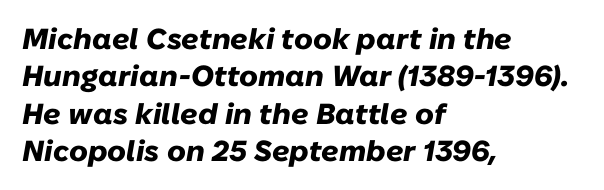
Compared with a centered layout, this one pins lines to the left instead. Observe the lean: these are italic letterforms. Is the letter spacing exaggerated? No — it looks like the ordinary default. The rendering uses natural spacing where letterforms have individual widths.
